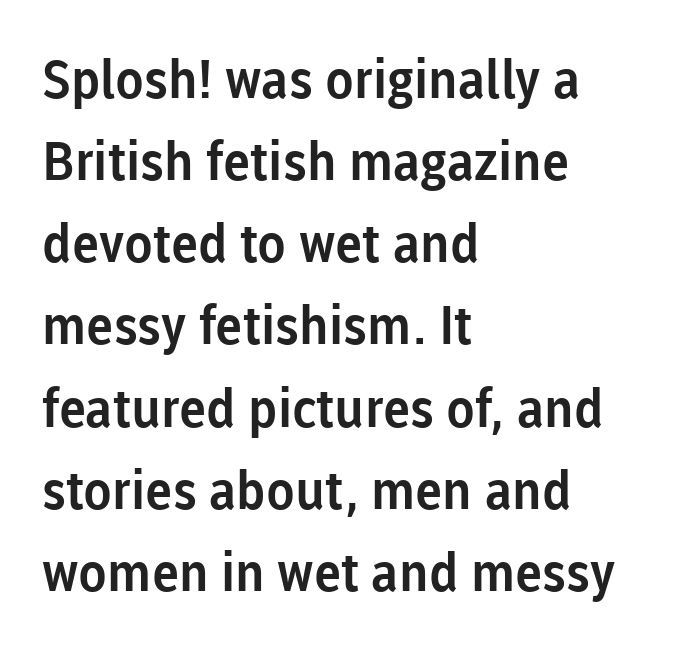
Q: Is the text italic (slanted)? A: No, it is upright.
Q: Is the typeface a serif or a sans-serif typeface? A: Sans-serif.
Q: Is the text underlined? A: No.
Q: How is the paragraph aligned? A: Left-aligned.
Q: Is the spacing between letters normal or unusually wide? A: Normal.
Q: Is the spacing between lines tight, normal or loose? A: Normal.
Q: Width (condensed, normal, or wide)? A: Normal.
Q: Stroke contrast? A: Low.
Q: x-height? A: Medium.
Q: Monospaced? A: No.
